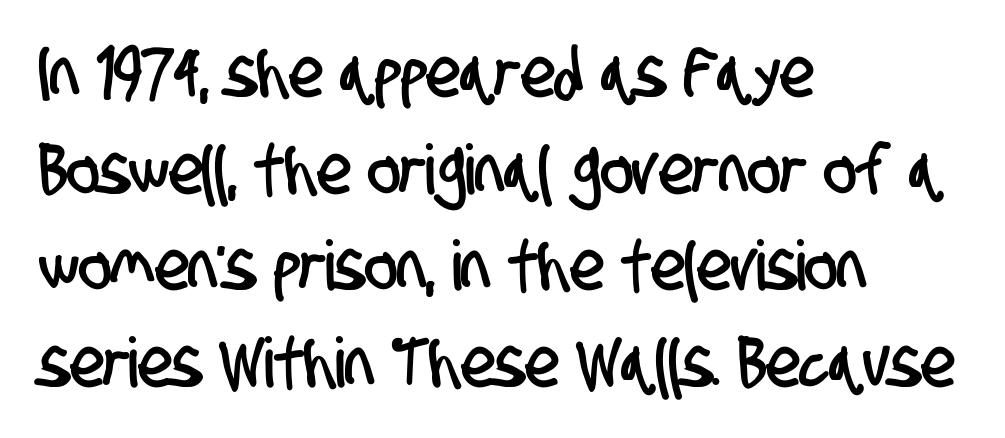
Q: Is the typeface a serif or a sans-serif typeface? A: Sans-serif.
Q: Is the text underlined? A: No.
Q: How is the paragraph aligned? A: Left-aligned.
Q: Is the spacing between letters normal or unusually wide? A: Normal.
Q: Is the spacing between lines tight, normal or loose? A: Normal.
Q: Width (condensed, normal, or wide)? A: Condensed.
Q: Stroke contrast? A: Low.
Q: x-height? A: Large.
Q: Monospaced? A: No.
